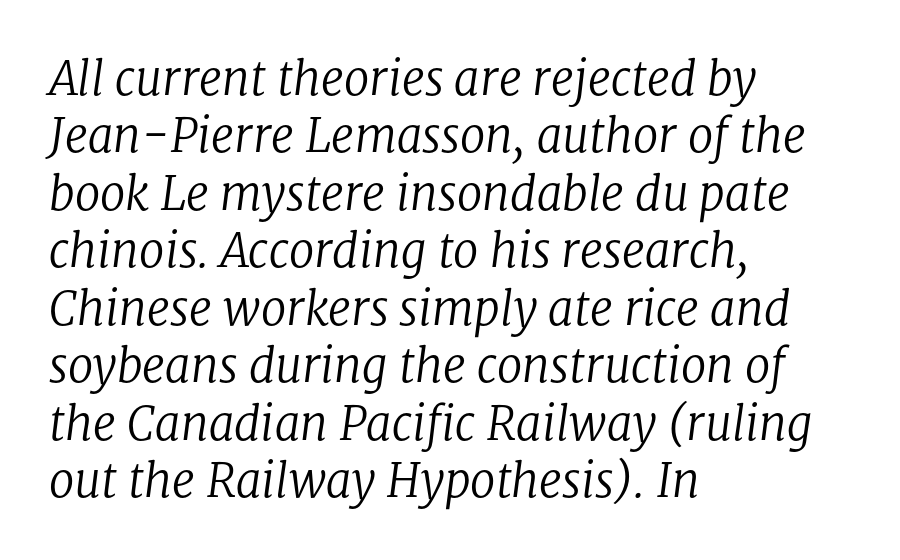
The image shows 46 px regular-weight serif type, italic (leaning right); set left-aligned, normal line spacing (1.25x), normal letter spacing, not underlined; low stroke contrast and a medium x-height.
